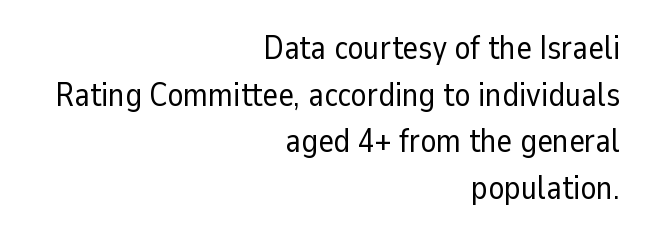
{"serif": "no", "italic": "no", "bold": "no", "weight": "regular", "width": "normal", "stroke_contrast": "low", "x_height": "medium", "monospaced": "no", "underline": "no", "align": "right", "line_spacing": "normal", "line_spacing_ratio": 1.41, "letter_spacing": "normal", "letter_spacing_em": 0.0, "glyph_px": 33}
